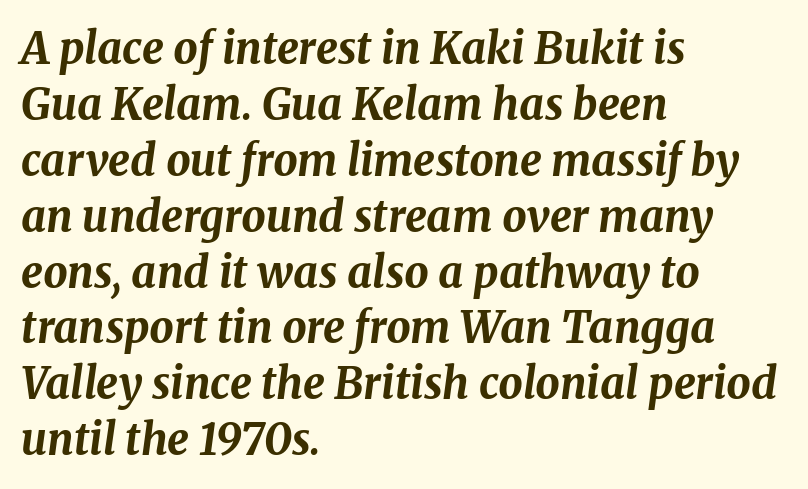
The image shows 43 px bold type, italic (leaning right); set left-aligned, normal line spacing (1.3x), normal letter spacing, not underlined; medium stroke contrast and a medium x-height.
